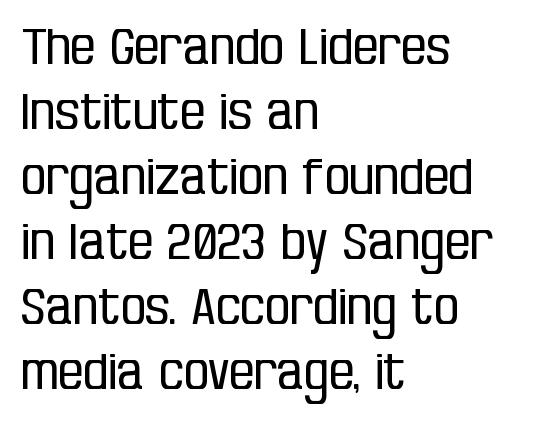
A student would call this left alignment; a typographer would say flush left, rag right. The letterforms sit at book weight or below. Rows of type keep a routine distance in the vertical direction. The passage shown is typed in a proportional face where columns would drift. Look at the bottom of the vertical strokes: they stop flat, with no serifs.
